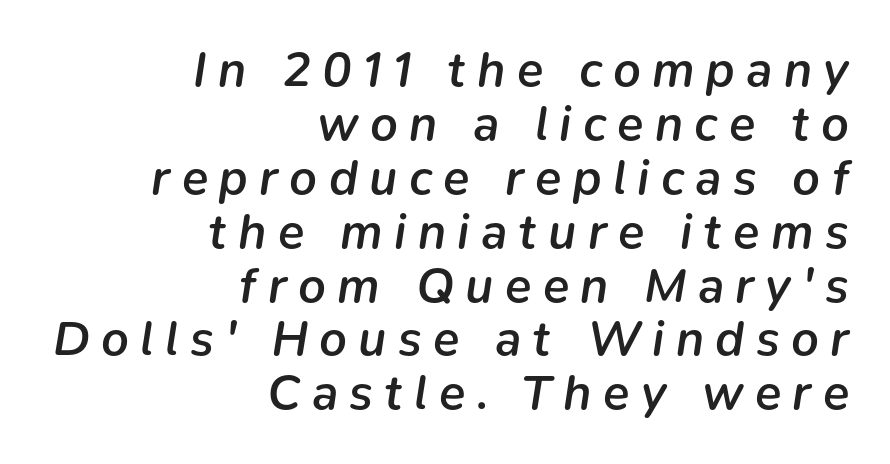
The image shows 49 px semibold type, italic (leaning right); set right-aligned, tight line spacing (1.1x), unusually wide letter spacing (+0.23 em), not underlined; low stroke contrast and a medium x-height.
